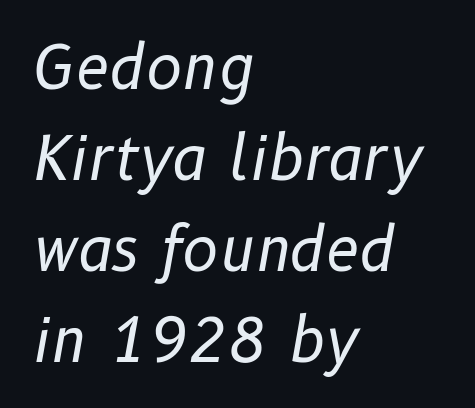
Q: Is the text bold? A: No.
Q: Is the text italic (slanted)? A: Yes, it leans right by about 10 degrees.
Q: Is the text underlined? A: No.
Q: How is the paragraph aligned? A: Left-aligned.
Q: Is the spacing between letters normal or unusually wide? A: Normal.
Q: Is the spacing between lines tight, normal or loose? A: Normal.
Q: Width (condensed, normal, or wide)? A: Normal.
Q: Stroke contrast? A: Low.
Q: x-height? A: Medium.
Q: Monospaced? A: No.
